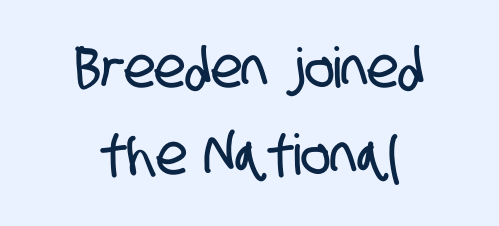
Nothing unusual about the tracking: characters are spaced as the font intends. The passage shown is typed in a proportional face where columns would drift. Reading down the column, the eye jumps a familiar distance to each next line. Each letter's strokes conclude bluntly, with no projecting serifs. Neither beginnings nor endings align; midpoints do.
